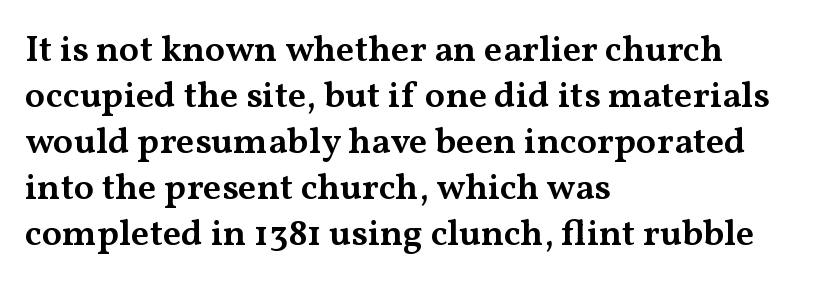
Q: Is the text bold? A: Semi-bold.
Q: Is the text italic (slanted)? A: No, it is upright.
Q: Is the typeface a serif or a sans-serif typeface? A: Serif.
Q: Is the text underlined? A: No.
Q: How is the paragraph aligned? A: Left-aligned.
Q: Is the spacing between letters normal or unusually wide? A: Normal.
Q: Width (condensed, normal, or wide)? A: Wide.
Q: Stroke contrast? A: Medium.
Q: x-height? A: Medium.
Q: Monospaced? A: No.
